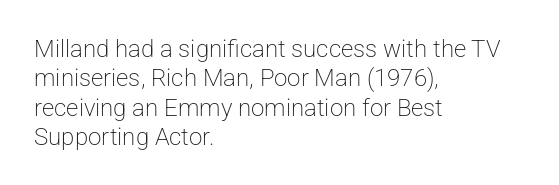
The image shows 24 px text type, upright; set left-aligned, line spacing 1.22x, normal letter spacing, not underlined.
